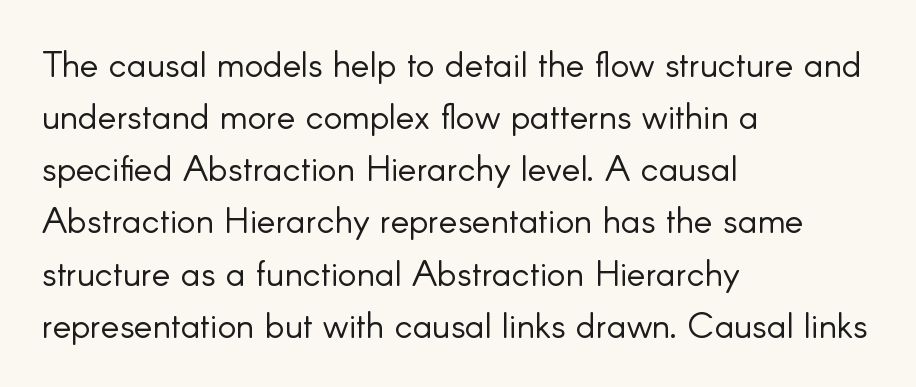
The image shows 35 px light sans-serif type, upright; set left-aligned, normal line spacing (1.49x), normal letter spacing, not underlined; low stroke contrast and a small x-height.
